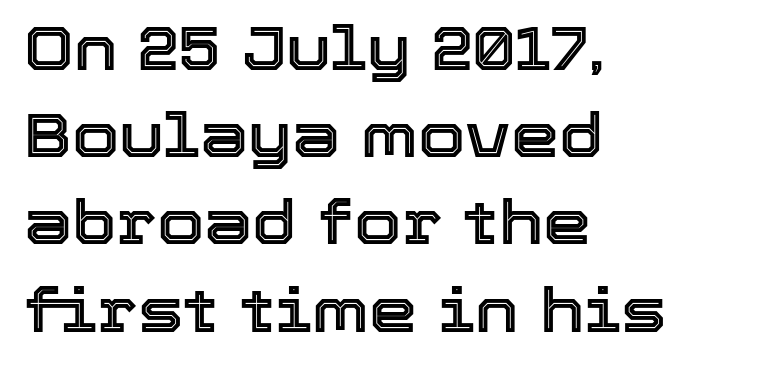
The image shows 61 px text type, upright; set left-aligned, normal line spacing (1.43x), normal letter spacing, not underlined; a medium x-height.
